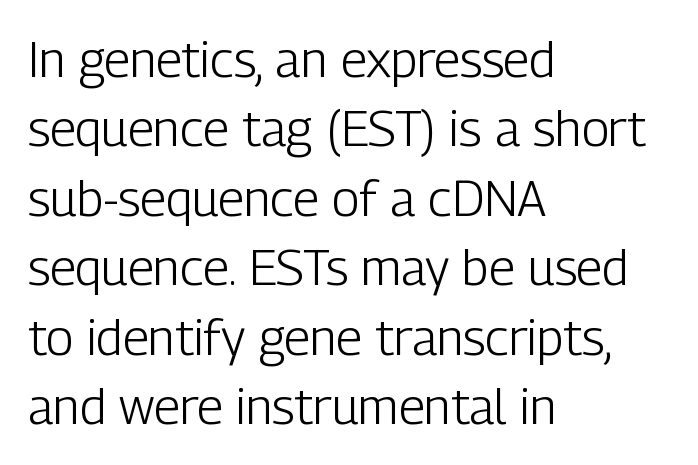
Leading: standard. Nothing unusual about the tracking: characters are spaced as the font intends. The letters advance in unequal steps, a hallmark of proportional type. The characters display no serif detailing; their extremities are plain. Short and long lines alike share a common starting point at left. Descenders hang freely into open space.
